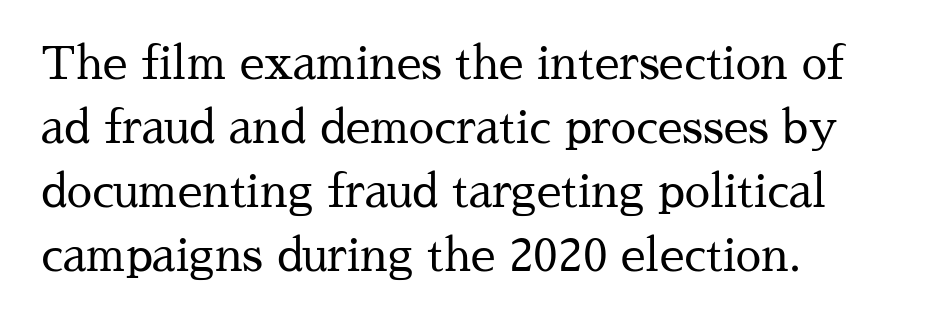
Q: Is the text bold? A: No.
Q: Is the text italic (slanted)? A: No, it is upright.
Q: Is the typeface a serif or a sans-serif typeface? A: Serif.
Q: Is the text underlined? A: No.
Q: How is the paragraph aligned? A: Left-aligned.
Q: Is the spacing between letters normal or unusually wide? A: Normal.
Q: Is the spacing between lines tight, normal or loose? A: Normal.
Q: Width (condensed, normal, or wide)? A: Normal.
Q: Stroke contrast? A: Medium.
Q: x-height? A: Medium.
Q: Monospaced? A: No.
